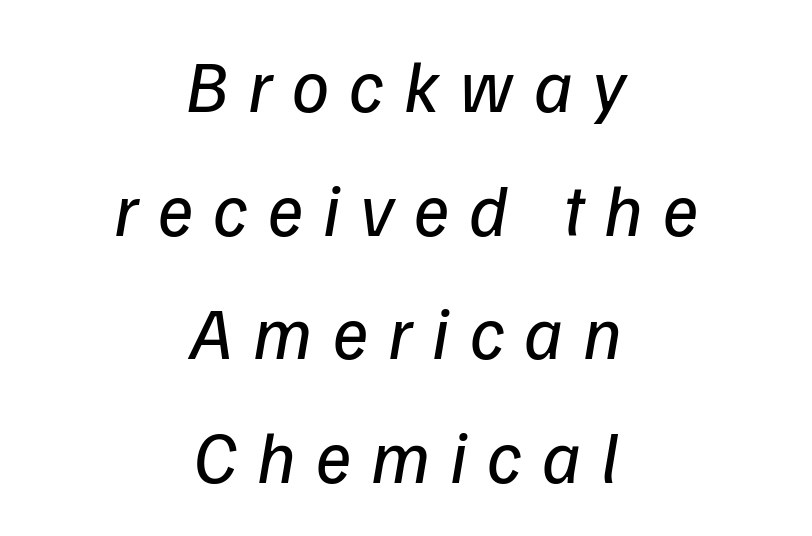
The image shows 74 px regular-weight sans-serif type; set centered, normal line spacing (1.67x), unusually wide letter spacing (+0.27 em), not underlined; low stroke contrast and a medium x-height.
